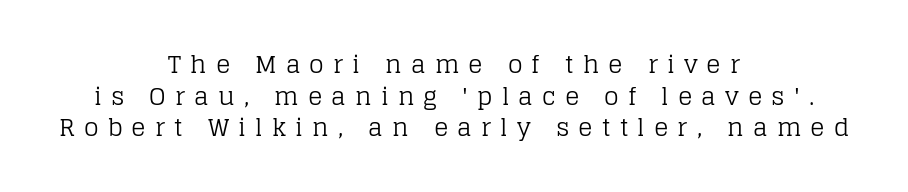
Stems and bowls with no extra thickness — not bold. Ordinary non-slanted type is in use. Which margin do the lines hug? Neither — every line sits in the middle. Check under the words: just untouched page. The leading is moderate, giving the passage an even texture. What stands out about the letter spacing? Its width — letters are far apart.
